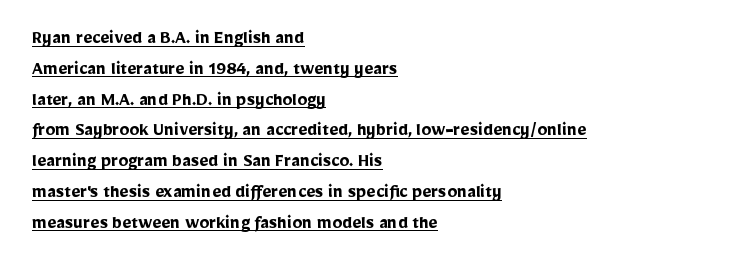
Q: Is the text bold? A: Yes.
Q: Is the text italic (slanted)? A: No, it is upright.
Q: Is the text underlined? A: Yes.
Q: How is the paragraph aligned? A: Left-aligned.
Q: Is the spacing between letters normal or unusually wide? A: Normal.
Q: Is the spacing between lines tight, normal or loose? A: Normal.
